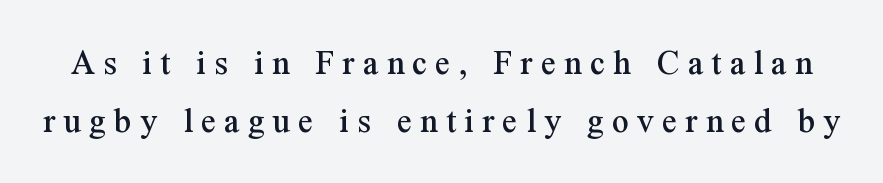
Q: Is the text italic (slanted)? A: No, it is upright.
Q: Is the typeface a serif or a sans-serif typeface? A: Serif.
Q: Is the text underlined? A: No.
Q: Is the spacing between letters normal or unusually wide? A: Unusually wide.
Q: Is the spacing between lines tight, normal or loose? A: Normal.
Q: Width (condensed, normal, or wide)? A: Normal.
Q: Stroke contrast? A: Medium.
Q: x-height? A: Medium.
Q: Monospaced? A: No.
